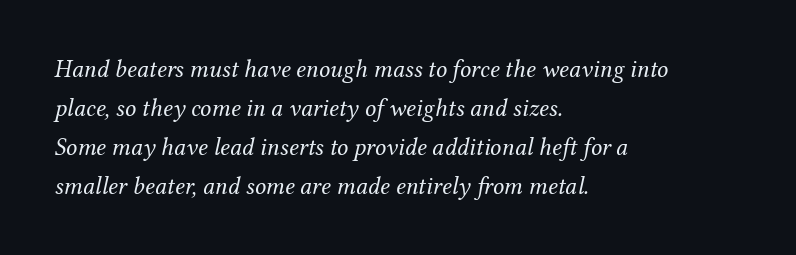
The image shows 25 px text type, italic (leaning right); set left-aligned, normal line spacing (1.56x), normal letter spacing, not underlined.
